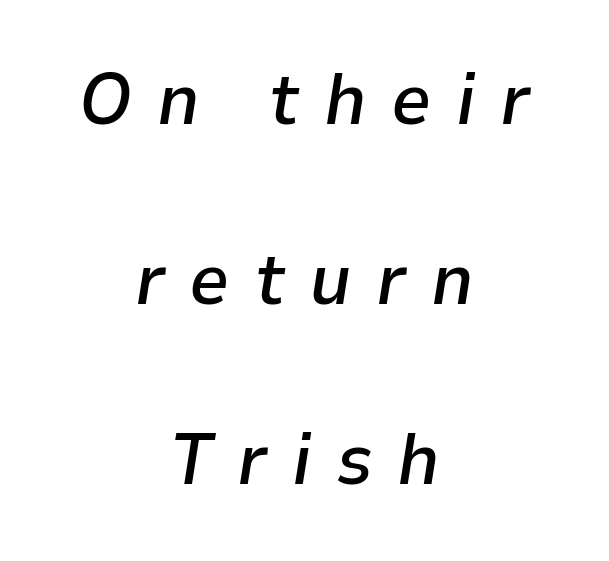
The image shows 72 px semibold type, italic (leaning right); set centered, loose line spacing (2.5x), unusually wide letter spacing (+0.34 em), not underlined; low stroke contrast and a medium x-height.
